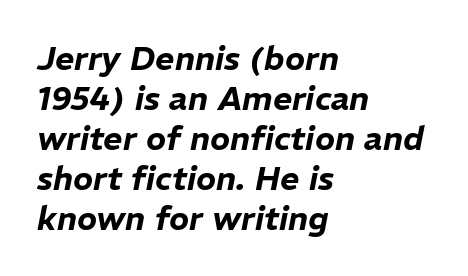
Would a proofreader flag this as italicized? Yes. Does the copy run flush right? No — it runs flush left. Nothing unusual about the tracking: characters are spaced as the font intends. Plain, unruled lines of type.
